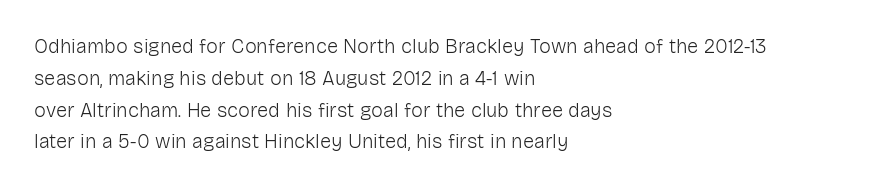
The image shows 20 px text type, upright; set left-aligned, normal line spacing (1.59x), normal letter spacing, not underlined.
